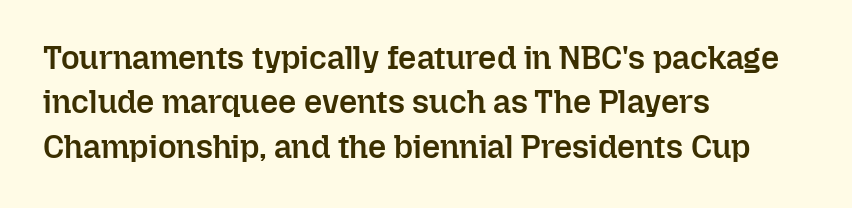
{"italic": "no", "bold": "semi", "weight": "semibold", "width": "normal", "stroke_contrast": "low", "x_height": "medium", "monospaced": "no", "underline": "no", "align": "left", "line_spacing": "normal", "line_spacing_ratio": 1.39, "letter_spacing": "normal", "letter_spacing_em": 0.0, "glyph_px": 32}
